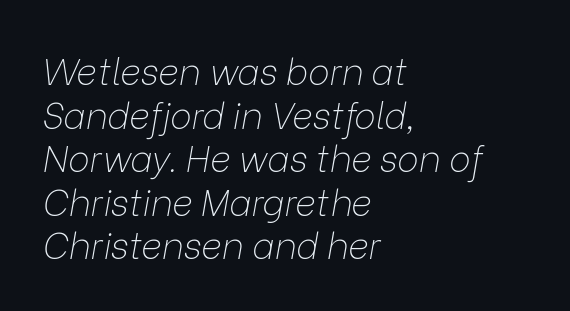
Q: Is the text bold? A: No.
Q: Is the text italic (slanted)? A: Yes, it leans right by about 9 degrees.
Q: Is the text underlined? A: No.
Q: How is the paragraph aligned? A: Left-aligned.
Q: Is the spacing between letters normal or unusually wide? A: Normal.
Q: Width (condensed, normal, or wide)? A: Normal.
Q: Stroke contrast? A: Low.
Q: x-height? A: Medium.
Q: Monospaced? A: No.
